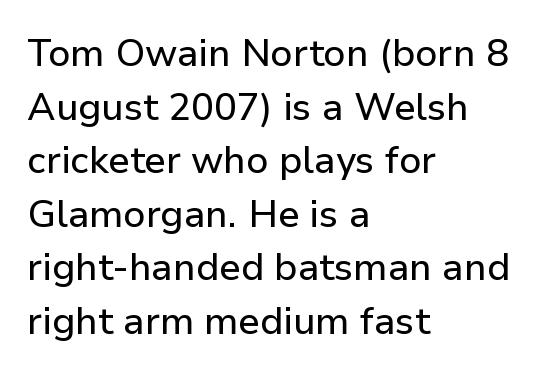
Q: Is the text italic (slanted)? A: No, it is upright.
Q: Is the typeface a serif or a sans-serif typeface? A: Sans-serif.
Q: Is the text underlined? A: No.
Q: How is the paragraph aligned? A: Left-aligned.
Q: Is the spacing between letters normal or unusually wide? A: Normal.
Q: Is the spacing between lines tight, normal or loose? A: Normal.
Q: Width (condensed, normal, or wide)? A: Normal.
Q: Stroke contrast? A: Low.
Q: x-height? A: Medium.
Q: Monospaced? A: No.
